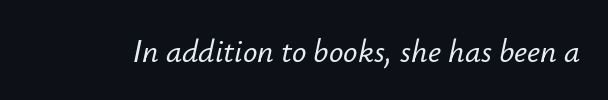
Q: Is the text italic (slanted)? A: Yes, it leans right by about 12 degrees.
Q: Is the text underlined? A: No.
Q: Is the spacing between letters normal or unusually wide? A: Normal.
Q: Width (condensed, normal, or wide)? A: Normal.
Q: Stroke contrast? A: Low.
Q: x-height? A: Small.
Q: Monospaced? A: No.
